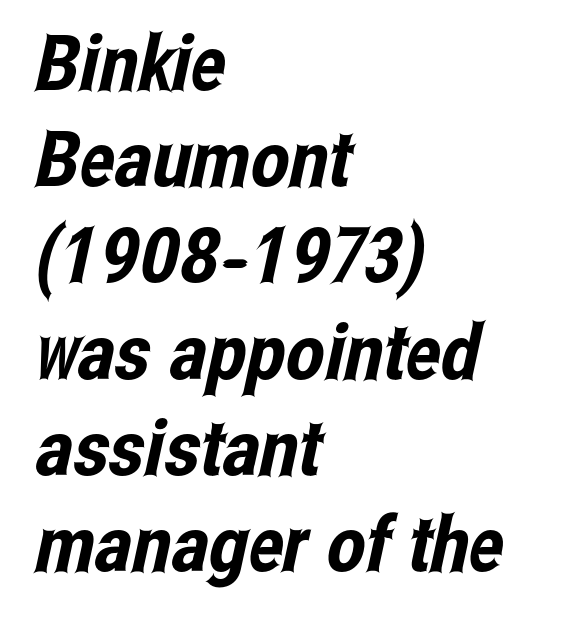
Q: Is the typeface a serif or a sans-serif typeface? A: Sans-serif.
Q: Is the text underlined? A: No.
Q: How is the paragraph aligned? A: Left-aligned.
Q: Is the spacing between letters normal or unusually wide? A: Normal.
Q: Is the spacing between lines tight, normal or loose? A: Normal.
Q: Width (condensed, normal, or wide)? A: Condensed.
Q: Stroke contrast? A: Low.
Q: x-height? A: Medium.
Q: Monospaced? A: No.
